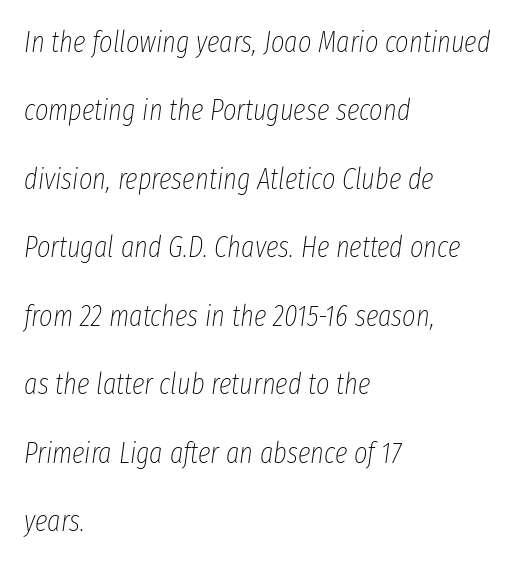
Q: Is the text bold? A: No.
Q: Is the text italic (slanted)? A: Yes, it leans right by about 8 degrees.
Q: Is the text underlined? A: No.
Q: How is the paragraph aligned? A: Left-aligned.
Q: Is the spacing between letters normal or unusually wide? A: Normal.
Q: Is the spacing between lines tight, normal or loose? A: Loose.
Q: Width (condensed, normal, or wide)? A: Condensed.
Q: Stroke contrast? A: Low.
Q: x-height? A: Medium.
Q: Monospaced? A: No.
